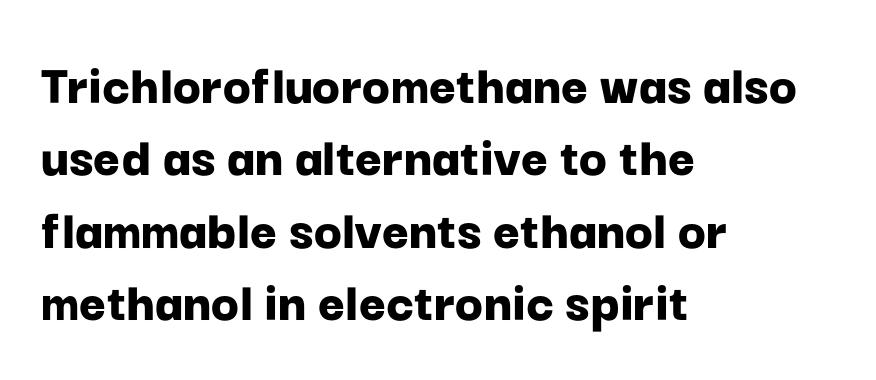
Q: Is the text bold? A: Yes.
Q: Is the text italic (slanted)? A: No, it is upright.
Q: Is the typeface a serif or a sans-serif typeface? A: Sans-serif.
Q: Is the text underlined? A: No.
Q: How is the paragraph aligned? A: Left-aligned.
Q: Is the spacing between letters normal or unusually wide? A: Normal.
Q: Is the spacing between lines tight, normal or loose? A: Normal.
Q: Width (condensed, normal, or wide)? A: Normal.
Q: Stroke contrast? A: Low.
Q: x-height? A: Medium.
Q: Monospaced? A: No.
